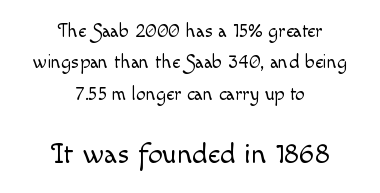
The image shows 29 px light type, upright; set centered, normal line spacing (1.65x), normal letter spacing, not underlined; the second (bottom) block is 1.53x larger; a small x-height.
